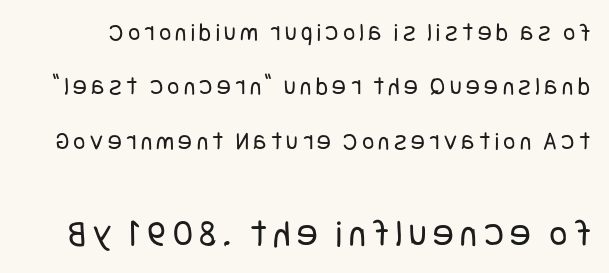
The image shows 39 px regular-weight, condensed sans-serif type, upright; set loose line spacing (2.09x), not underlined; the second (bottom) block is 1.5x larger; low stroke contrast and a large x-height.
